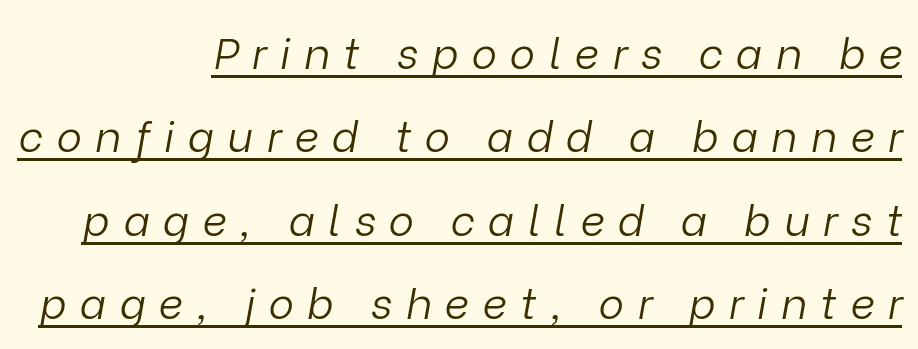
The image shows 43 px light type, italic (leaning right); set right-aligned, loose line spacing (1.94x), unusually wide letter spacing (+0.31 em), underlined; low stroke contrast and a medium x-height.
